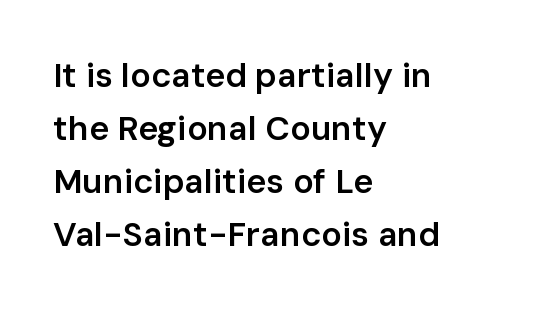
{"serif": "no", "italic": "no", "bold": "semi", "weight": "semibold", "width": "normal", "stroke_contrast": "low", "x_height": "medium", "monospaced": "no", "underline": "no", "align": "left", "line_spacing": "normal", "line_spacing_ratio": 1.56, "letter_spacing": "normal", "letter_spacing_em": 0.0, "glyph_px": 34}
